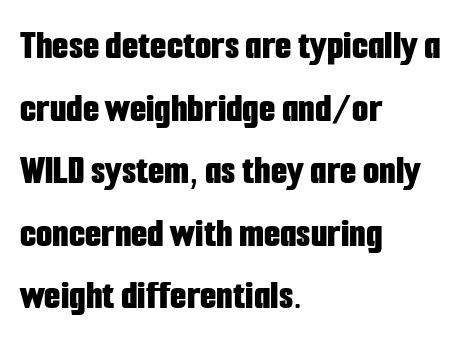
The image shows 42 px bold, condensed sans-serif type, upright; set left-aligned, normal line spacing (1.49x), normal letter spacing, not underlined; low stroke contrast and a medium x-height.
